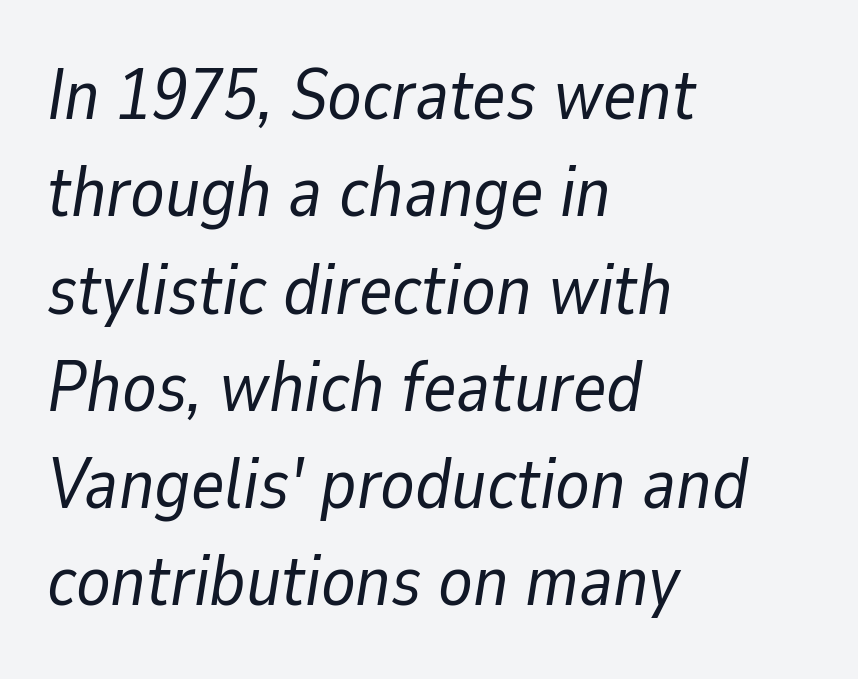
Q: Is the text bold? A: No.
Q: Is the text italic (slanted)? A: Yes, it leans right by about 9 degrees.
Q: Is the text underlined? A: No.
Q: How is the paragraph aligned? A: Left-aligned.
Q: Is the spacing between letters normal or unusually wide? A: Normal.
Q: Is the spacing between lines tight, normal or loose? A: Normal.
Q: Width (condensed, normal, or wide)? A: Normal.
Q: Stroke contrast? A: Low.
Q: x-height? A: Medium.
Q: Monospaced? A: No.
